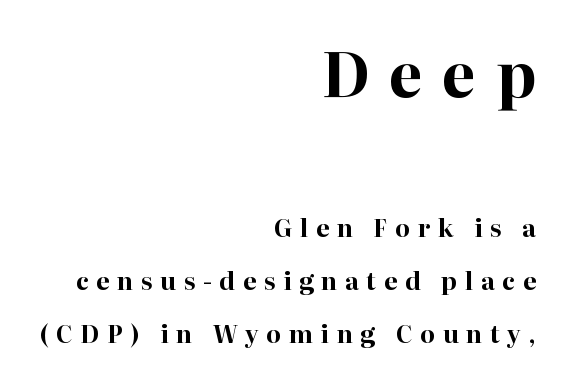
The image shows 61 px bold serif type, upright; set right-aligned, loose line spacing (2.2x), unusually wide letter spacing (+0.32 em), not underlined; the first (top) block is 2.54x larger; high stroke contrast and a medium x-height.
